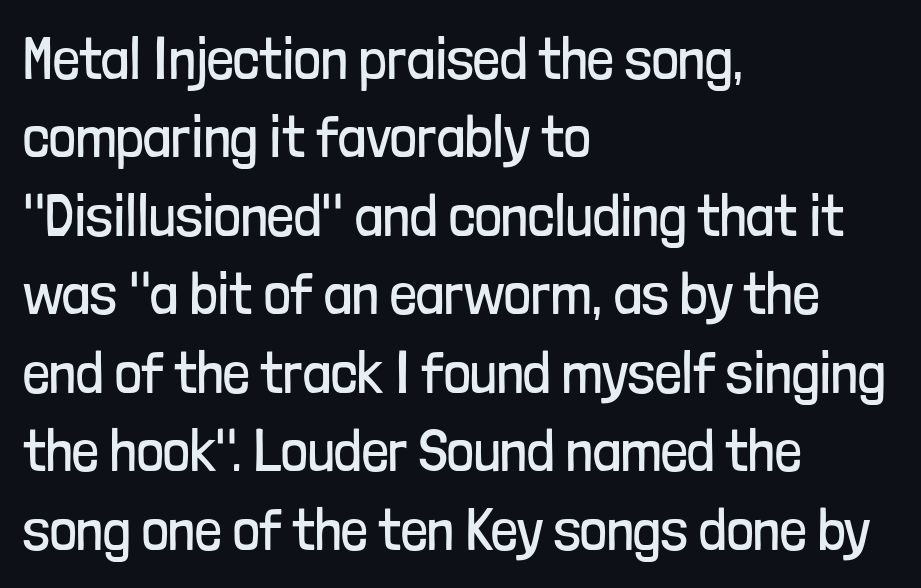
The image shows 59 px regular-weight, condensed sans-serif type, upright; set left-aligned, normal line spacing (1.33x), normal letter spacing, not underlined; low stroke contrast and a medium x-height.
